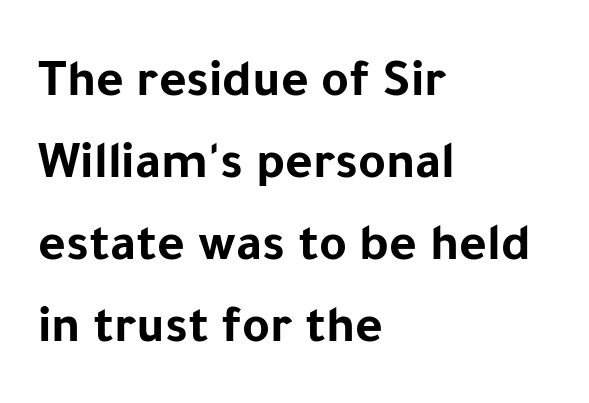
{"serif": "no", "italic": "no", "bold": "yes", "weight": "bold", "width": "normal", "stroke_contrast": "low", "x_height": "medium", "monospaced": "no", "underline": "no", "align": "left", "line_spacing": "normal", "line_spacing_ratio": 1.55, "letter_spacing": "normal", "letter_spacing_em": 0.0, "glyph_px": 53}
